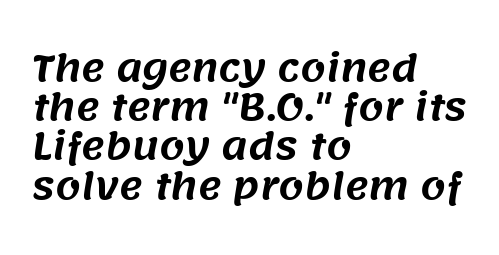
The image shows 36 px sans-serif type; set left-aligned, tight line spacing (1.09x), normal letter spacing, not underlined; medium stroke contrast and a large x-height.
